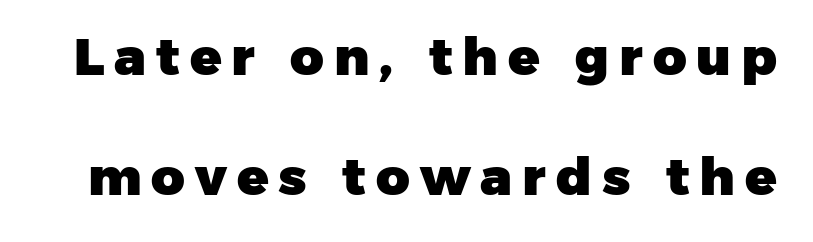
{"serif": "no", "bold": "yes", "weight": "heavy", "width": "normal", "stroke_contrast": "low", "x_height": "medium", "monospaced": "no", "underline": "no", "line_spacing": "loose", "line_spacing_ratio": 2.3, "glyph_px": 52}
